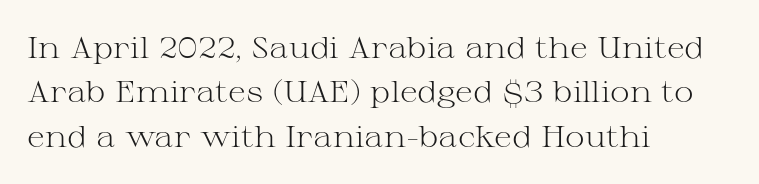
The image shows 30 px light, wide serif type, upright; set left-aligned, normal line spacing (1.48x), normal letter spacing, not underlined; medium stroke contrast and a medium x-height.
